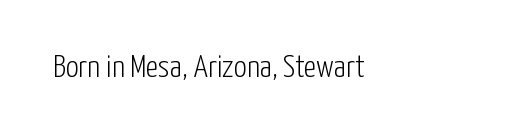
Q: Is the text bold? A: No.
Q: Is the text italic (slanted)? A: No, it is upright.
Q: Is the typeface a serif or a sans-serif typeface? A: Sans-serif.
Q: Is the text underlined? A: No.
Q: Is the spacing between letters normal or unusually wide? A: Normal.
Q: Width (condensed, normal, or wide)? A: Condensed.
Q: Stroke contrast? A: Low.
Q: x-height? A: Medium.
Q: Monospaced? A: No.
